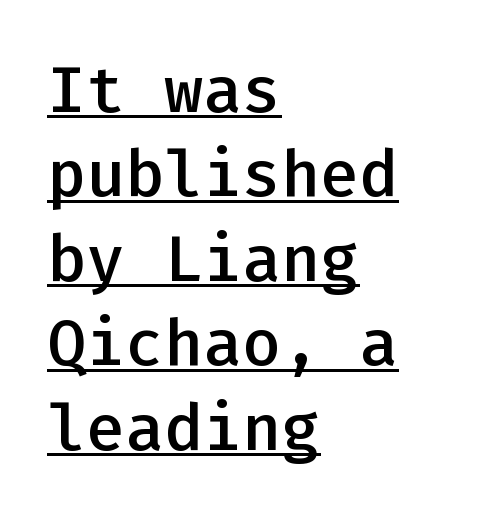
The image shows 65 px semibold sans-serif type, upright, monospaced; set left-aligned, normal line spacing (1.3x), normal letter spacing, underlined; low stroke contrast and a medium x-height.
